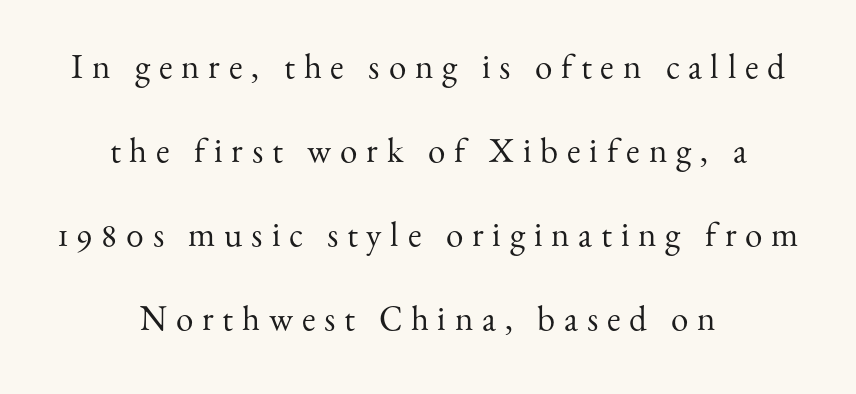
The image shows 35 px regular-weight serif type, upright; set centered, loose line spacing (2.4x), unusually wide letter spacing (+0.25 em), not underlined; medium stroke contrast and a small x-height.
